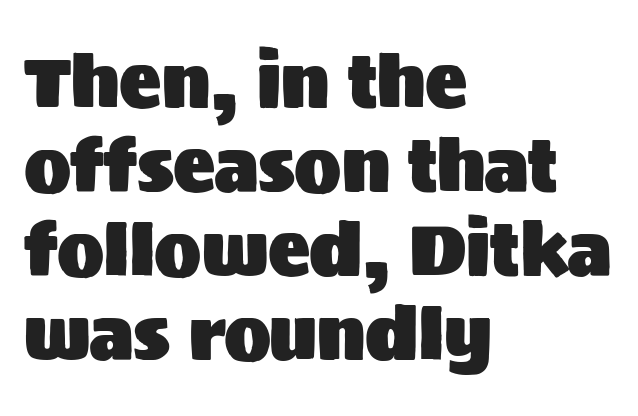
{"serif": "no", "italic": "no", "width": "normal", "stroke_contrast": "medium", "x_height": "large", "monospaced": "no", "underline": "no", "align": "left", "line_spacing_ratio": 1.2, "letter_spacing": "normal", "letter_spacing_em": 0.0, "glyph_px": 70}
